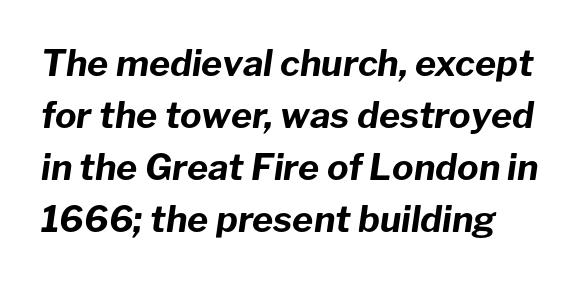
The image shows 36 px bold type, italic (leaning right); set normal line spacing (1.44x), normal letter spacing, not underlined; low stroke contrast and a medium x-height.
